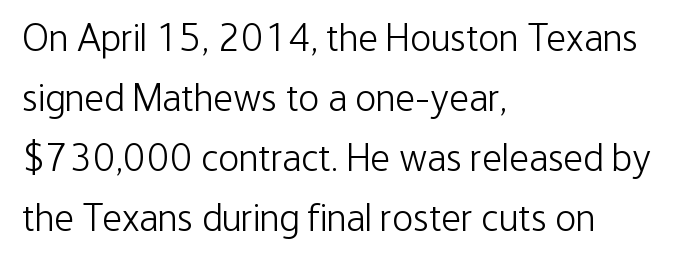
The image shows 39 px light, condensed sans-serif type, upright; set left-aligned, normal line spacing (1.54x), normal letter spacing, not underlined; low stroke contrast and a medium x-height.
